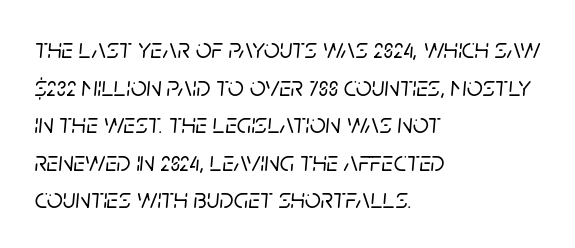
{"italic": "yes", "lean": "right", "slant_degrees": 5, "width": "normal", "stroke_contrast": "low", "x_height": "large", "monospaced": "no", "underline": "no", "align": "left", "line_spacing": "normal", "line_spacing_ratio": 1.34, "letter_spacing": "normal", "letter_spacing_em": 0.0, "glyph_px": 28}
